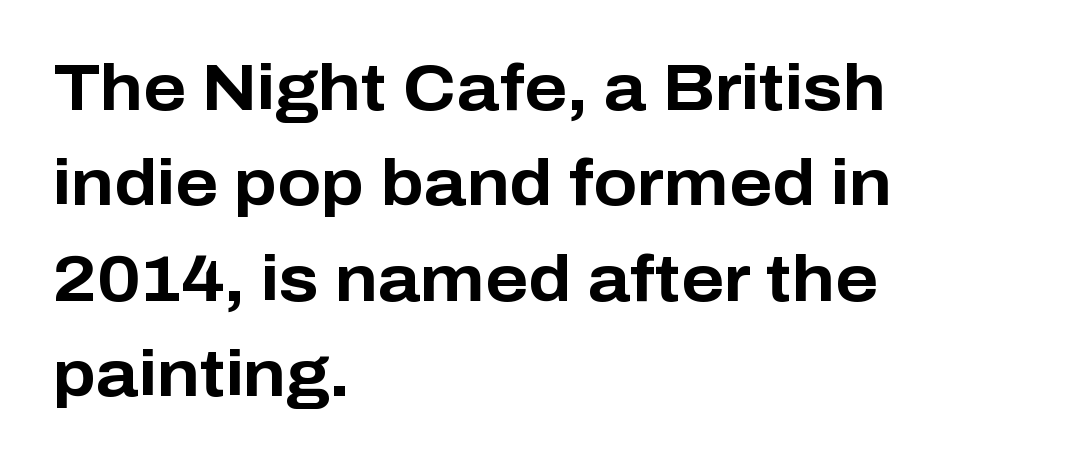
Q: Is the text bold? A: Yes.
Q: Is the text italic (slanted)? A: No, it is upright.
Q: Is the typeface a serif or a sans-serif typeface? A: Sans-serif.
Q: Is the text underlined? A: No.
Q: How is the paragraph aligned? A: Left-aligned.
Q: Is the spacing between letters normal or unusually wide? A: Normal.
Q: Is the spacing between lines tight, normal or loose? A: Normal.
Q: Width (condensed, normal, or wide)? A: Normal.
Q: Stroke contrast? A: Low.
Q: x-height? A: Medium.
Q: Monospaced? A: No.
